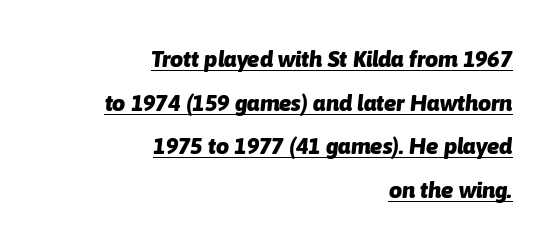
A continuous stroke trails under the words, as in a hyperlink. Short note: letters normally spaced. Line ends are locked; line starts wander. Regarding leading, the lines here are spaced well apart. Style check: oblique.
